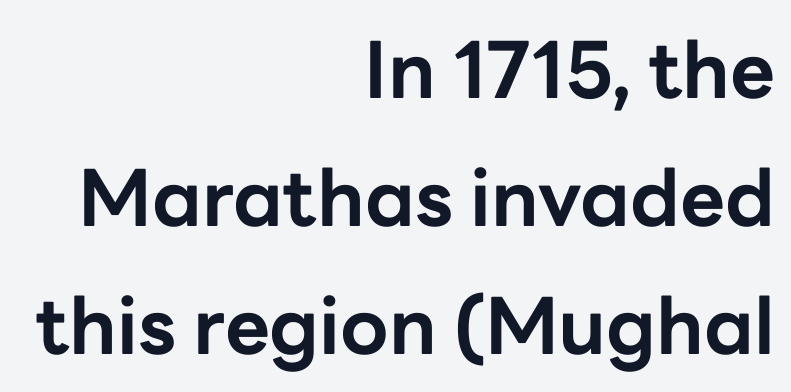
Letters rest on an invisible, unmarked baseline. A typesetter would call this proportional, since set widths differ per character. Vertical spacing — default. Look at the stroke-to-counter ratio: heavy, a bold. Right-aligned paragraph, ragged on the left. Posture: straight, roman, zero tilt.
